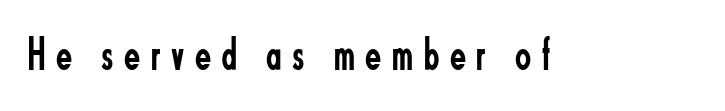
Q: Is the text bold? A: No.
Q: Is the text italic (slanted)? A: No, it is upright.
Q: Is the typeface a serif or a sans-serif typeface? A: Sans-serif.
Q: Is the text underlined? A: No.
Q: Is the spacing between letters normal or unusually wide? A: Unusually wide.
Q: Width (condensed, normal, or wide)? A: Condensed.
Q: Stroke contrast? A: Low.
Q: x-height? A: Small.
Q: Monospaced? A: No.
